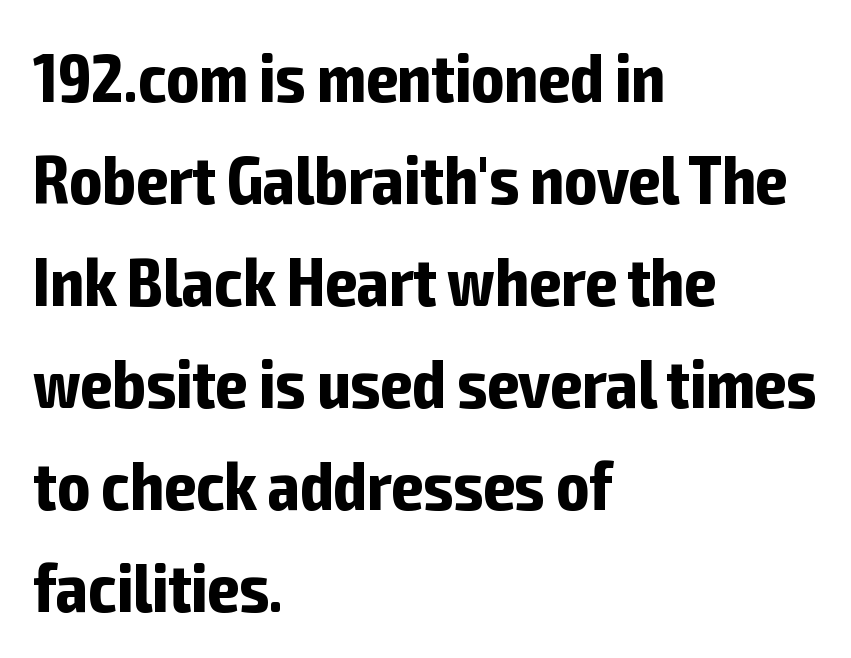
Casual observation: everything's shoved over to the left. The letters advance in unequal steps, a hallmark of proportional type. Honestly, there is no underline to notice here at all. Upright lettering throughout.
